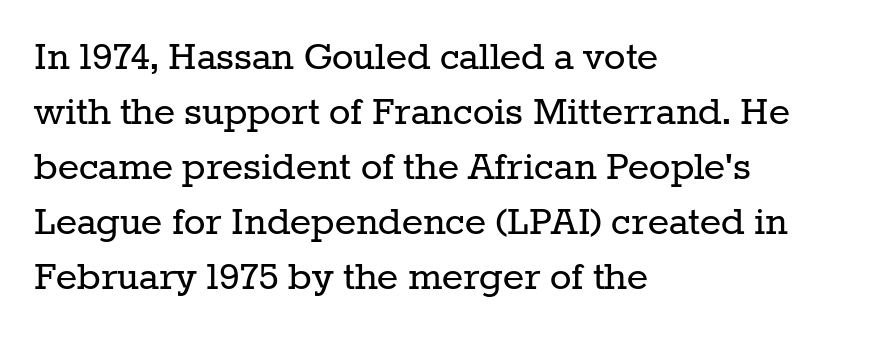
Q: Is the text bold? A: No.
Q: Is the text italic (slanted)? A: No, it is upright.
Q: Is the typeface a serif or a sans-serif typeface? A: Serif.
Q: Is the text underlined? A: No.
Q: How is the paragraph aligned? A: Left-aligned.
Q: Is the spacing between letters normal or unusually wide? A: Normal.
Q: Width (condensed, normal, or wide)? A: Normal.
Q: Stroke contrast? A: Low.
Q: x-height? A: Medium.
Q: Monospaced? A: No.
